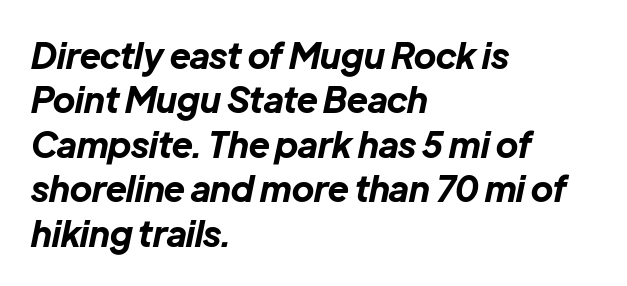
Q: Is the text bold? A: Yes.
Q: Is the text italic (slanted)? A: Yes, it leans right by about 12 degrees.
Q: Is the text underlined? A: No.
Q: How is the paragraph aligned? A: Left-aligned.
Q: Is the spacing between letters normal or unusually wide? A: Normal.
Q: Is the spacing between lines tight, normal or loose? A: Normal.
Q: Width (condensed, normal, or wide)? A: Normal.
Q: Stroke contrast? A: Low.
Q: x-height? A: Medium.
Q: Monospaced? A: No.
